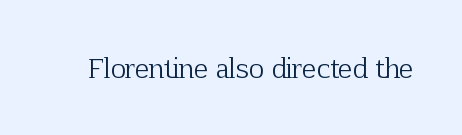
Q: Is the text bold? A: No.
Q: Is the text italic (slanted)? A: No, it is upright.
Q: Is the text underlined? A: No.
Q: Is the spacing between letters normal or unusually wide? A: Normal.
